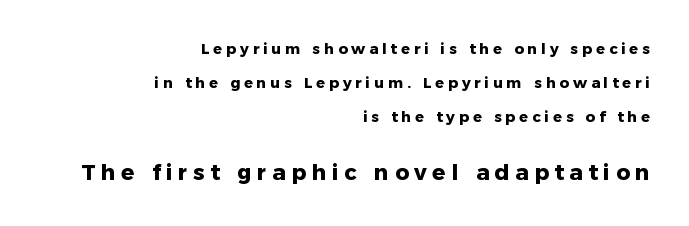
{"italic": "no", "bold": "yes", "underline": "no", "align": "right", "line_spacing": "loose", "line_spacing_ratio": 2.26, "letter_spacing": "wide", "letter_spacing_em": 0.25, "larger_block": "second", "size_ratio": 1.47, "glyph_px": 22}
